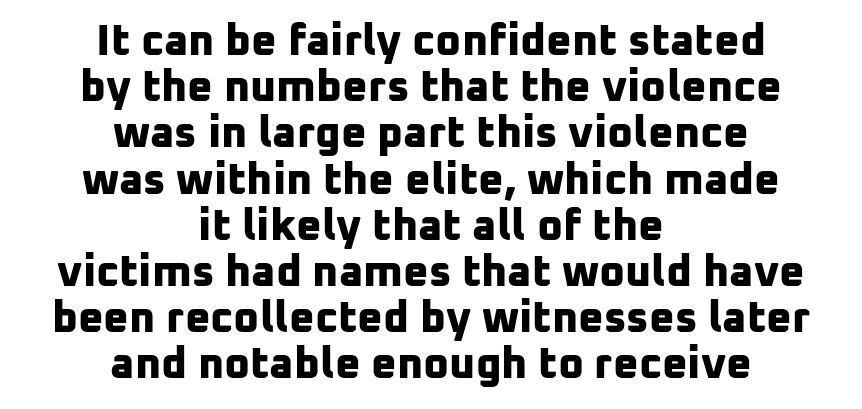
{"serif": "no", "bold": "yes", "weight": "bold", "width": "normal", "stroke_contrast": "low", "x_height": "medium", "monospaced": "no", "underline": "no", "align": "center", "line_spacing": "tight", "line_spacing_ratio": 1.05, "letter_spacing": "normal", "letter_spacing_em": 0.0, "glyph_px": 44}
